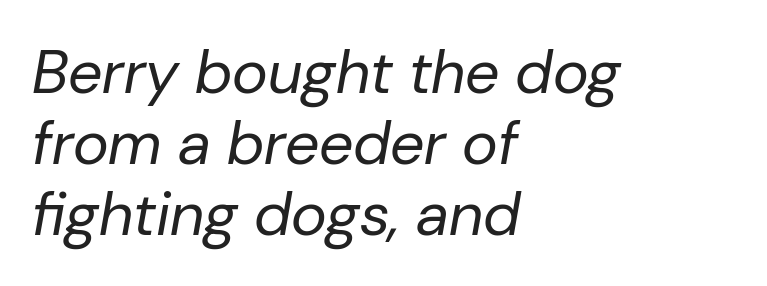
The paragraph has a hard left edge and a soft right edge. Spacing verdict: proportional, widths tailored to each character. Descenders hang freely into open space. A light-to-regular cut is what we see here. Each word holds together tightly as a unit, with standard inter-letter gaps.
